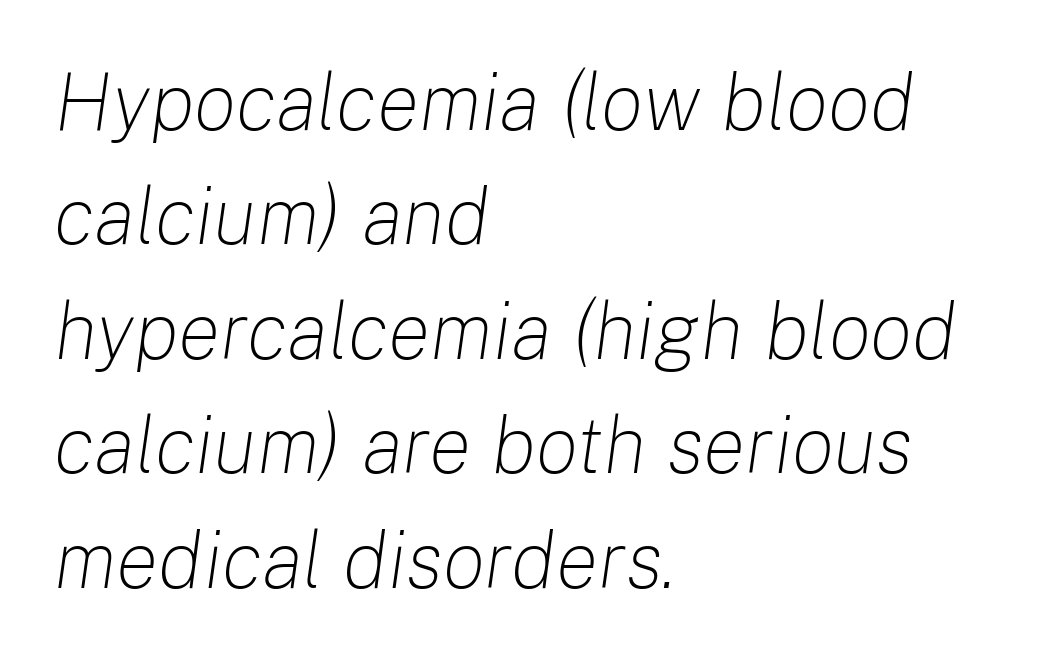
{"italic": "yes", "lean": "right", "slant_degrees": 8, "bold": "no", "weight": "light", "width": "normal", "stroke_contrast": "low", "x_height": "medium", "monospaced": "no", "underline": "no", "align": "left", "line_spacing": "normal", "line_spacing_ratio": 1.43, "letter_spacing": "normal", "letter_spacing_em": 0.0, "glyph_px": 80}
